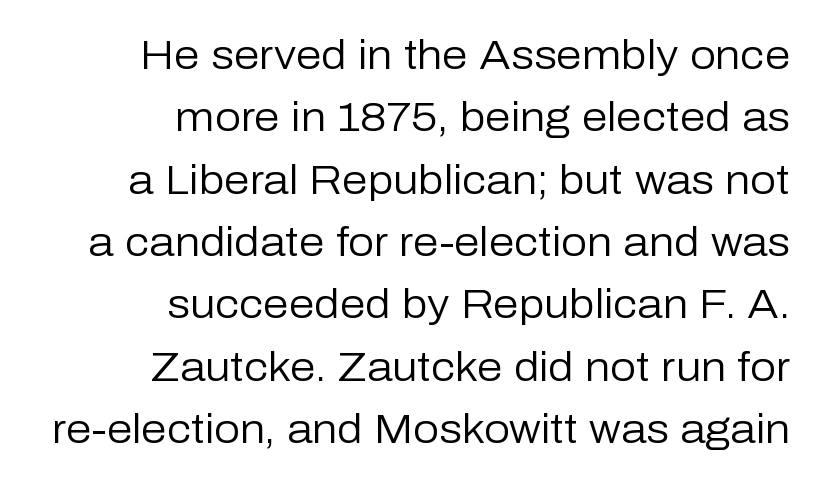
Every stem runs plumb, perpendicular to the baseline. Classification — sans serif. Words appear dense and cohesive because spacing is normal. Quick note: interline space is typical.
